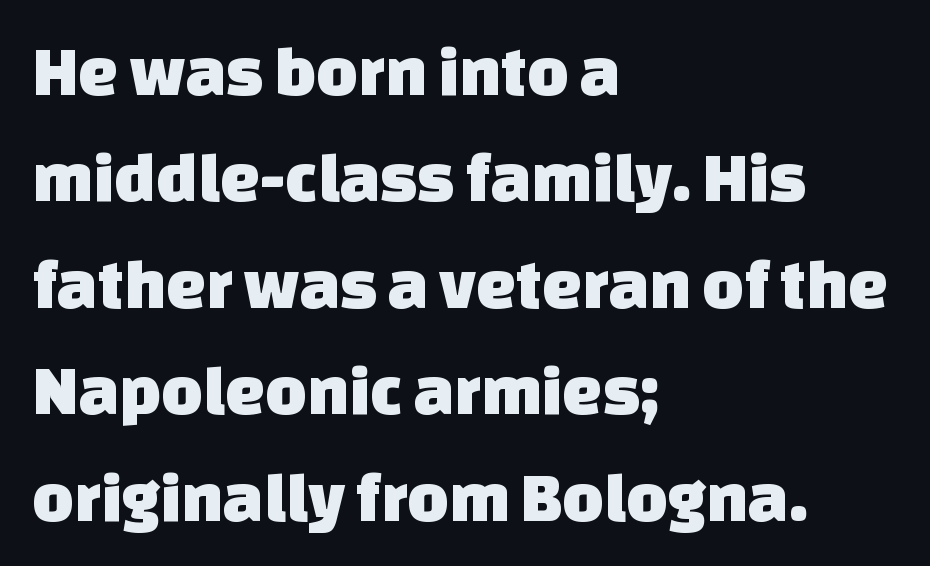
Q: Is the typeface a serif or a sans-serif typeface? A: Sans-serif.
Q: Is the text underlined? A: No.
Q: How is the paragraph aligned? A: Left-aligned.
Q: Is the spacing between letters normal or unusually wide? A: Normal.
Q: Is the spacing between lines tight, normal or loose? A: Normal.
Q: Width (condensed, normal, or wide)? A: Normal.
Q: Stroke contrast? A: Low.
Q: x-height? A: Large.
Q: Monospaced? A: No.
